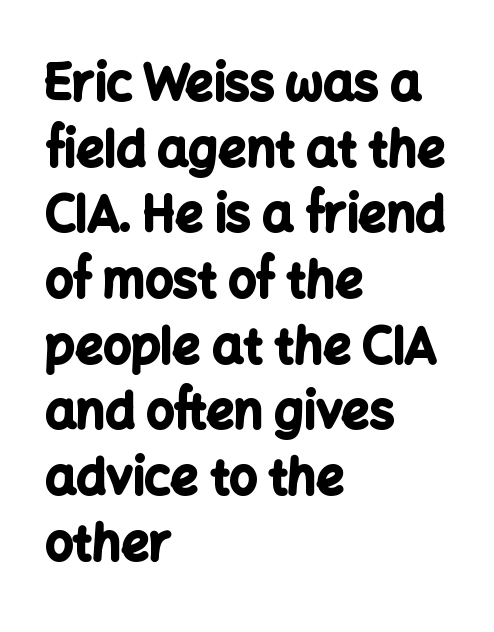
Line beginnings align vertically; line endings do not. Descenders hang freely into open space. I'd describe the lettering as bold — thick and assertive. A typesetter would call this proportional, since set widths differ per character.
